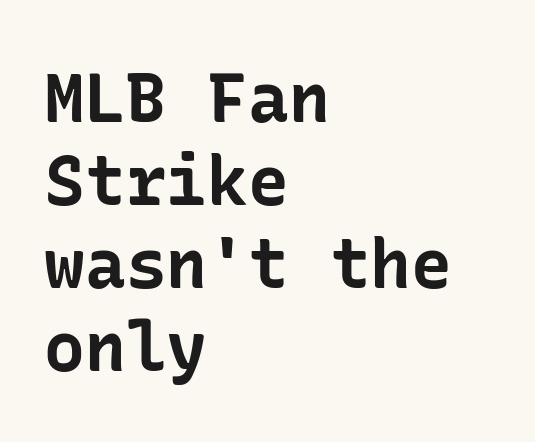
Q: Is the text bold? A: Yes.
Q: Is the text italic (slanted)? A: No, it is upright.
Q: Is the typeface a serif or a sans-serif typeface? A: Sans-serif.
Q: Is the text underlined? A: No.
Q: How is the paragraph aligned? A: Left-aligned.
Q: Is the spacing between letters normal or unusually wide? A: Normal.
Q: Width (condensed, normal, or wide)? A: Normal.
Q: Stroke contrast? A: Low.
Q: x-height? A: Medium.
